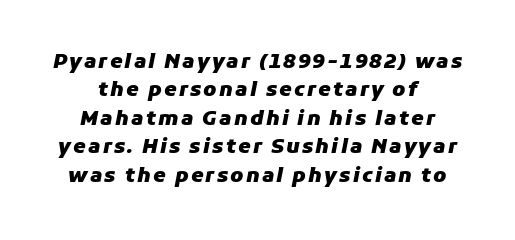
Q: Is the text bold? A: Yes.
Q: Is the text italic (slanted)? A: Yes, it leans right by about 11 degrees.
Q: Is the text underlined? A: No.
Q: Is the spacing between lines tight, normal or loose? A: Normal.
